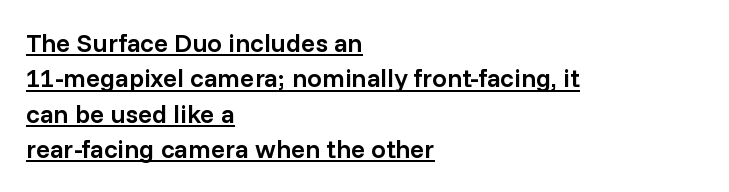
These lines carry some extra weight — a demibold, not a full bold. Successive baselines arrive at the customary interval. Does the copy run flush right? No — it runs flush left. The rendering uses the underline text-decoration. A typesetter would call this zero additional tracking. Notice how the stems are strictly vertical — no italics here.
